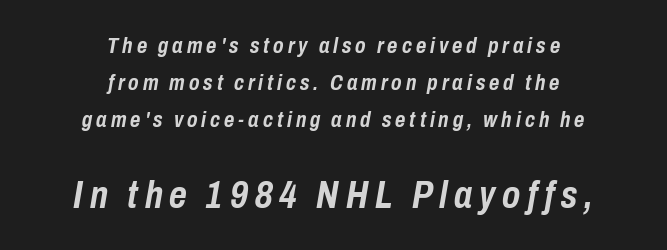
The rendering uses natural spacing where letterforms have individual widths. Designer's note — italics engaged. Descenders are the only things crossing below the line. The block of text has a typical density, with ordinary space between rows. Neither beginnings nor endings align; midpoints do. The strokes are fattened all the way to bold.
